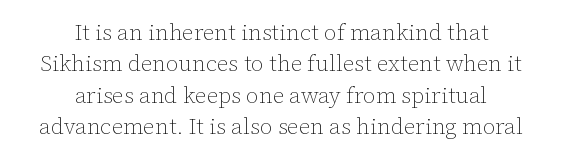
The image shows 22 px text type, upright; set centered, normal line spacing (1.43x), normal letter spacing, not underlined.
